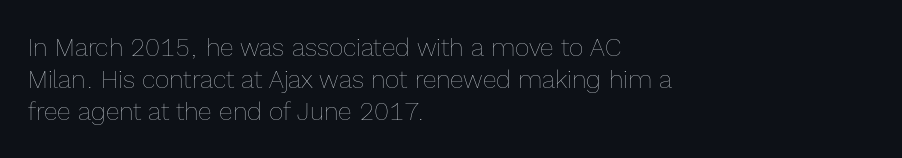
{"italic": "no", "bold": "no", "underline": "no", "align": "left", "line_spacing": "normal", "line_spacing_ratio": 1.29, "letter_spacing": "normal", "letter_spacing_em": 0.0, "glyph_px": 25}
